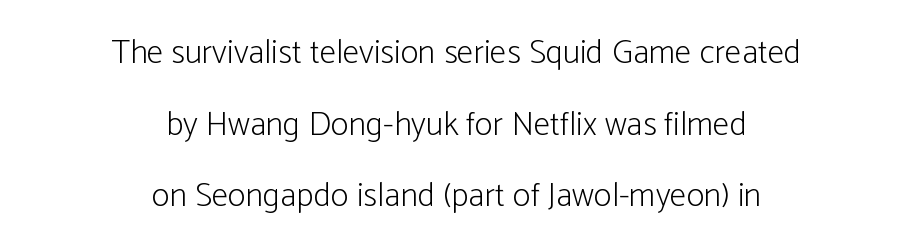
The letters advance in unequal steps, a hallmark of proportional type. This sample trades compactness for vertical openness between lines. Nope, not italic — everything's standing straight. This reads as an unemphasized weight, regular at the heaviest. Visually the block forms a symmetrical silhouette, jagged on both flanks.
